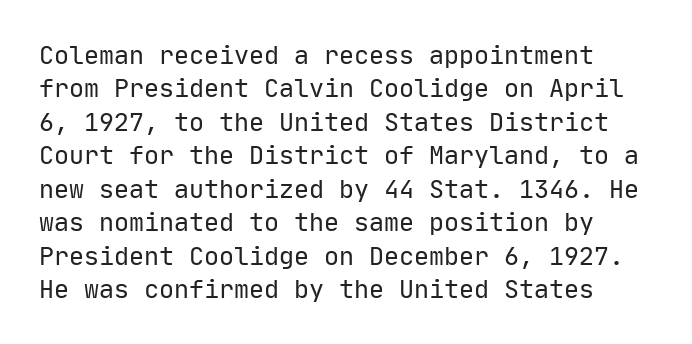
Q: Is the text bold? A: No.
Q: Is the text italic (slanted)? A: No, it is upright.
Q: Is the text underlined? A: No.
Q: Is the spacing between letters normal or unusually wide? A: Normal.
Q: Is the spacing between lines tight, normal or loose? A: Normal.
